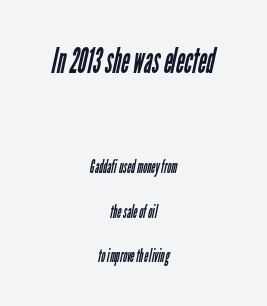
The image shows 36 px regular-weight, condensed sans-serif type; set centered, loose line spacing (2.46x), normal letter spacing, not underlined; the first (top) block is 2.0x larger; low stroke contrast and a medium x-height.
